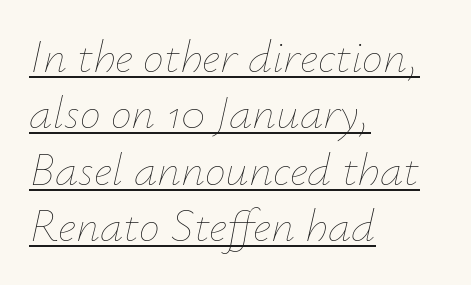
Q: Is the text bold? A: No.
Q: Is the text italic (slanted)? A: Yes, it leans right by about 12 degrees.
Q: Is the text underlined? A: Yes.
Q: How is the paragraph aligned? A: Left-aligned.
Q: Is the spacing between letters normal or unusually wide? A: Normal.
Q: Width (condensed, normal, or wide)? A: Normal.
Q: Stroke contrast? A: Low.
Q: x-height? A: Small.
Q: Monospaced? A: No.
